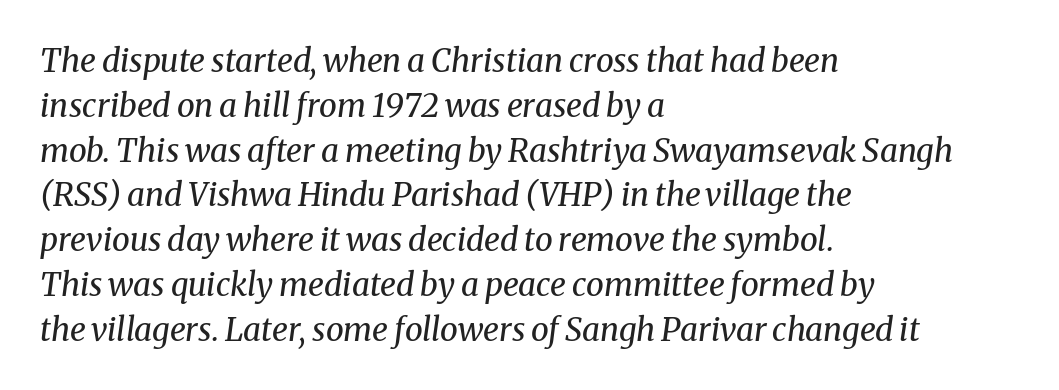
Q: Is the text bold? A: No.
Q: Is the text italic (slanted)? A: Yes, it leans right by about 8 degrees.
Q: Is the typeface a serif or a sans-serif typeface? A: Serif.
Q: Is the text underlined? A: No.
Q: How is the paragraph aligned? A: Left-aligned.
Q: Is the spacing between letters normal or unusually wide? A: Normal.
Q: Is the spacing between lines tight, normal or loose? A: Normal.
Q: Width (condensed, normal, or wide)? A: Normal.
Q: Stroke contrast? A: Medium.
Q: x-height? A: Medium.
Q: Monospaced? A: No.
